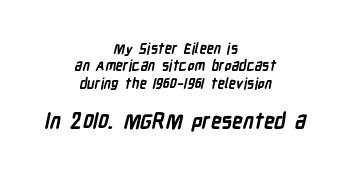
The font is running at its bold setting. If you folded the block vertically in half, each line would mirror itself in length. Scale increases going downward across the two blocks. In terms of letterspacing, this is plain default setting. The designer left line spacing at the default. Anything drawn beneath the words? Only blank space.
